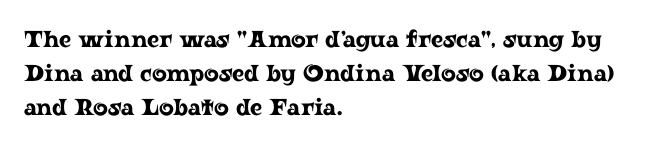
The image shows 23 px text type, upright; set left-aligned, normal line spacing (1.48x), normal letter spacing, not underlined.
